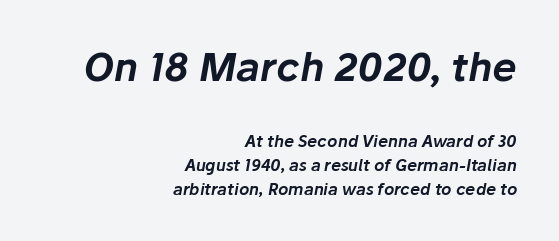
There's an unmistakable incline to the writing here. These lines are rendered in a variable-pitch font. Size contrast runs from large at the top to small at the bottom. Words float on clear page, feet unadorned. Leading matches the norm, producing a regular column. How are the letters spaced? Ordinarily, with no added tracking.
